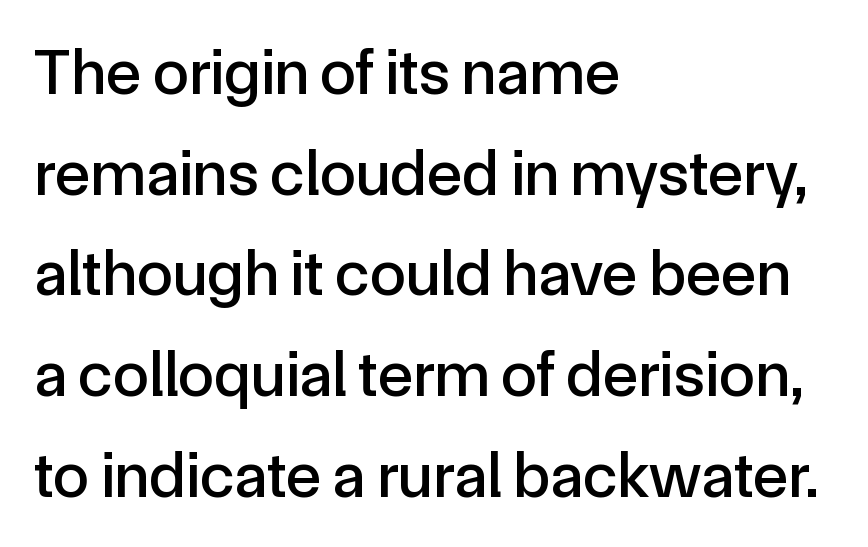
The image shows 65 px sans-serif type, upright; set left-aligned, normal line spacing (1.55x), normal letter spacing, not underlined; a medium x-height.
